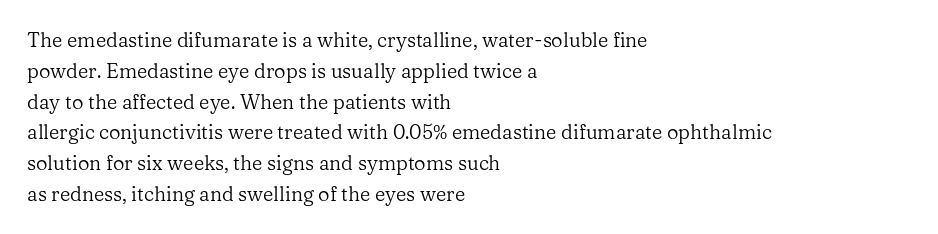
Unmarked baselines from the first word to the last. Between one letter and the next there's only the usual sliver of space. Left-aligned paragraph, ragged on the right. Compared with typical paragraphs, the rows here are spaced about the same. It's the straight-up-and-down kind of type.
